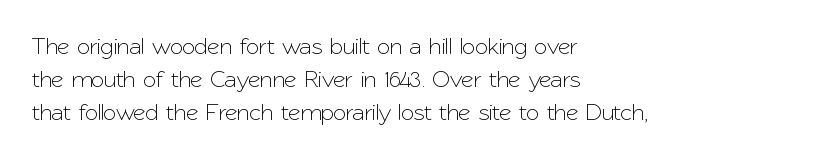
The type sits square on the baseline with zero lean. Students, observe: this is what conventionally led text looks like. Notice how the passage keeps a crisp vertical edge on the left only. Lines of text with bare space underneath.
